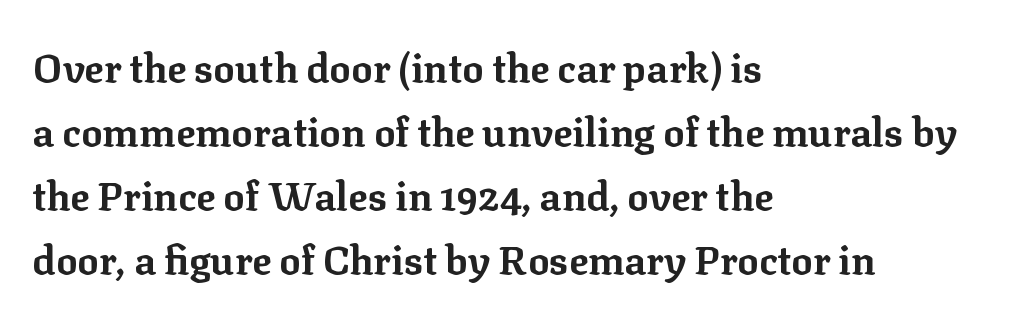
Is there any slant? The stems are plumb. The line-height multiplier appears to be the usual default. Character widths vary here, with narrow letters taking less room than wide ones. The foot of each line stays bare and open.
